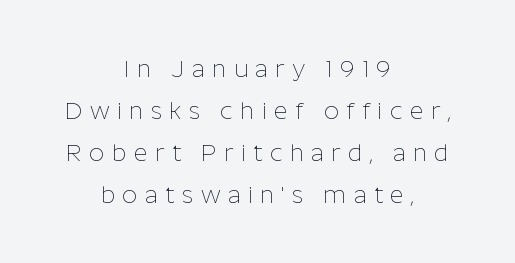
{"italic": "no", "bold": "no", "underline": "no", "align": "center", "line_spacing_ratio": 1.75, "letter_spacing": "wide", "letter_spacing_em": 0.3, "glyph_px": 24}
